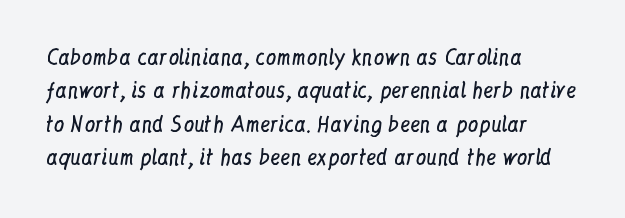
Q: Is the text bold? A: No.
Q: Is the text italic (slanted)? A: Yes.
Q: Is the text underlined? A: No.
Q: How is the paragraph aligned? A: Left-aligned.
Q: Is the spacing between letters normal or unusually wide? A: Normal.
Q: Is the spacing between lines tight, normal or loose? A: Normal.
